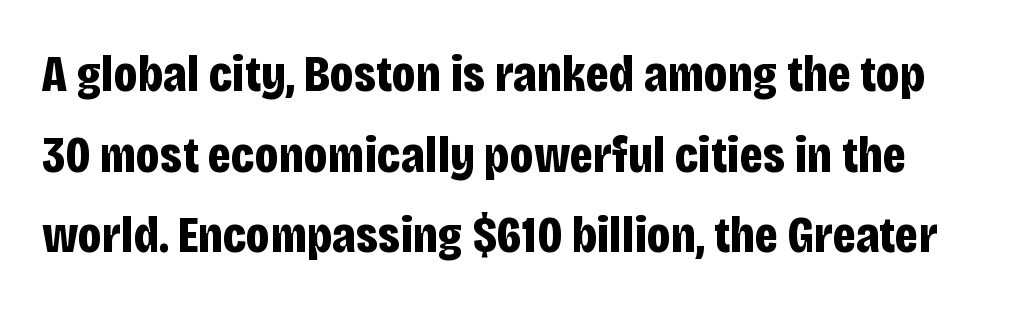
The image shows 52 px bold, condensed sans-serif type, upright; set normal line spacing (1.55x), normal letter spacing, not underlined; low stroke contrast and a large x-height.
